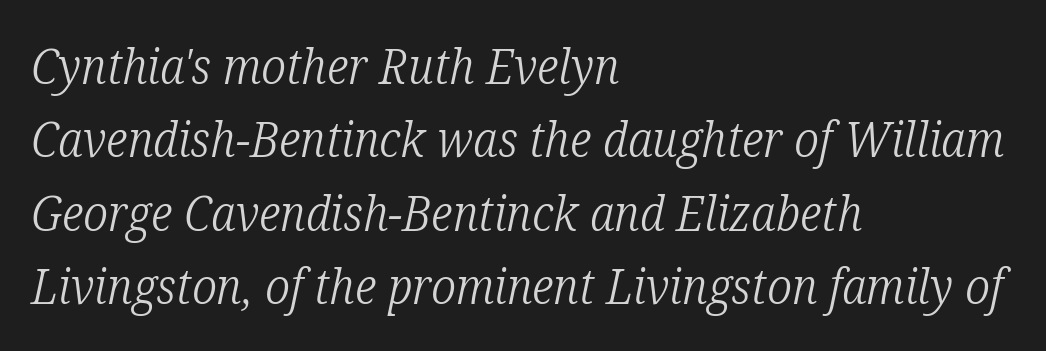
Casual observation: everything's shoved over to the left. Weight class: somewhere from thin through regular. Regular leading. Descenders hang freely into open space. Note the varied advance widths — an 'i' is clearly narrower than an 'm'.
